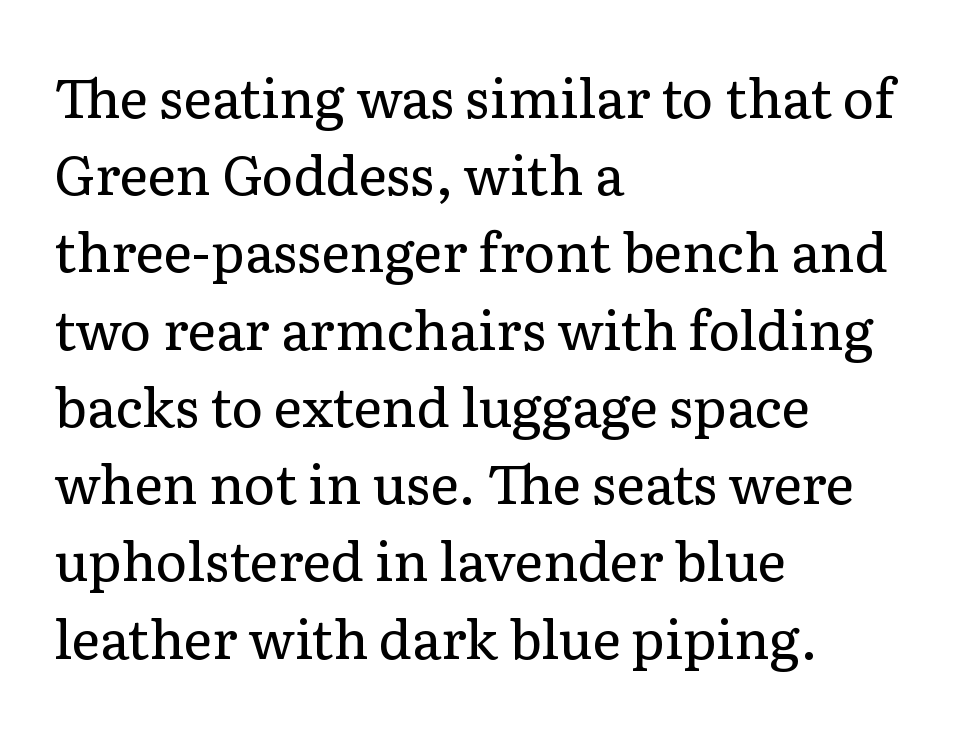
{"serif": "yes", "italic": "no", "bold": "no", "weight": "regular", "width": "normal", "stroke_contrast": "low", "x_height": "medium", "monospaced": "no", "underline": "no", "align": "left", "line_spacing": "normal", "line_spacing_ratio": 1.43, "letter_spacing": "normal", "letter_spacing_em": 0.0, "glyph_px": 54}
